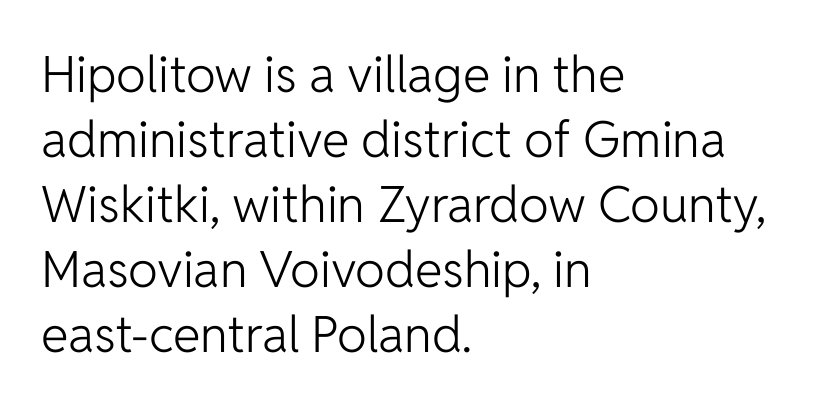
The image shows 50 px light sans-serif type, upright; set left-aligned, normal line spacing (1.3x), normal letter spacing, not underlined; low stroke contrast and a medium x-height.
